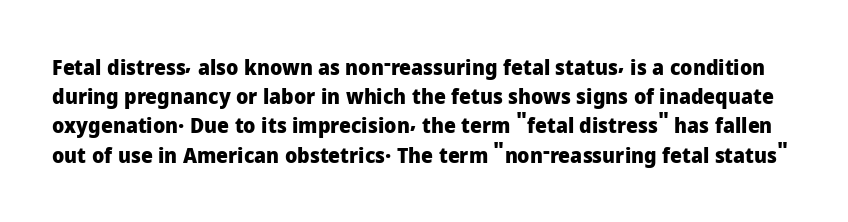
{"italic": "no", "bold": "yes", "underline": "no", "line_spacing": "normal", "line_spacing_ratio": 1.39, "letter_spacing": "normal", "letter_spacing_em": 0.0, "glyph_px": 21}
